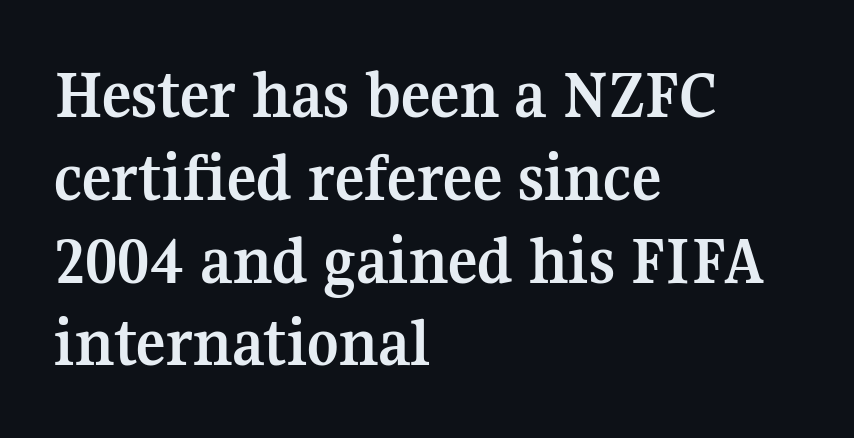
The image shows 69 px semibold serif type, upright; set left-aligned, line spacing 1.2x, normal letter spacing, not underlined; medium stroke contrast and a medium x-height.
